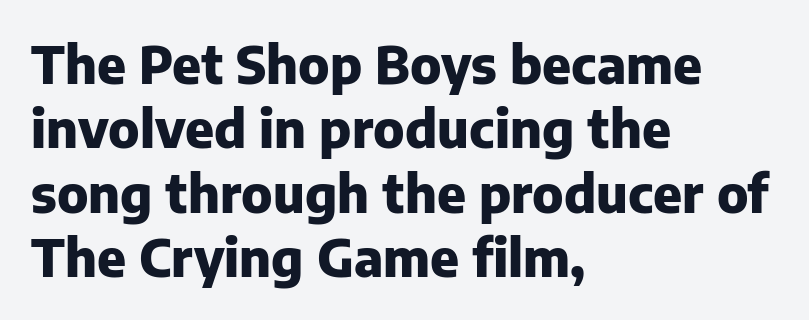
Short note: letters normally spaced. Notice how the stems are strictly vertical — no italics here. A full-strength bold gives these letters their thick strokes. Each letter keeps its own natural width here, so spacing adapts to shape. Note: no serifs on the glyphs.
